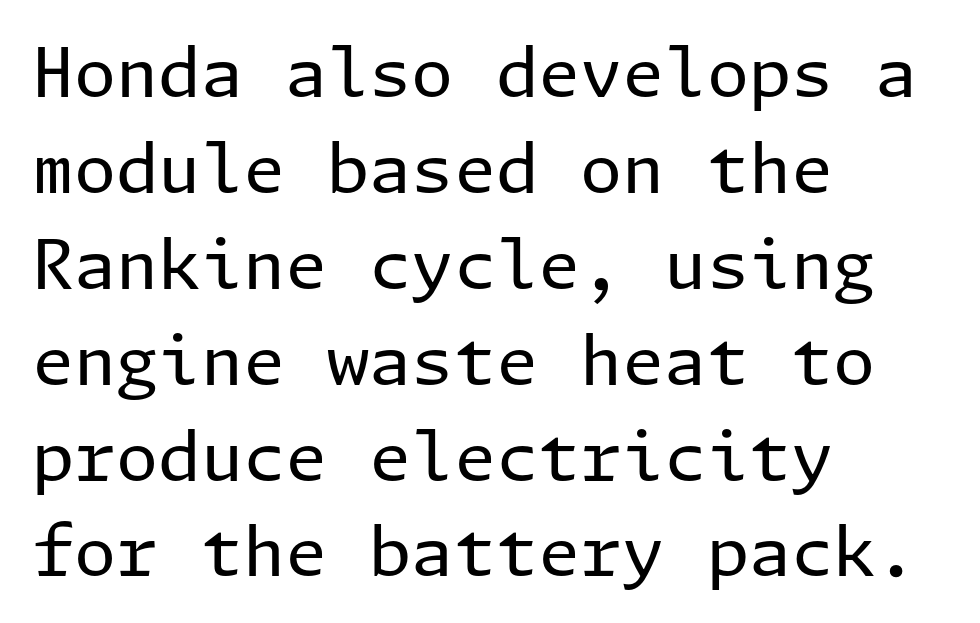
Regular leading. Ordinary non-slanted type is in use. The text block is weighted toward the left margin, trailing off unevenly rightward. Glyph-to-glyph distance matches everyday printed text. Any mark beneath the type? The region is blank.
